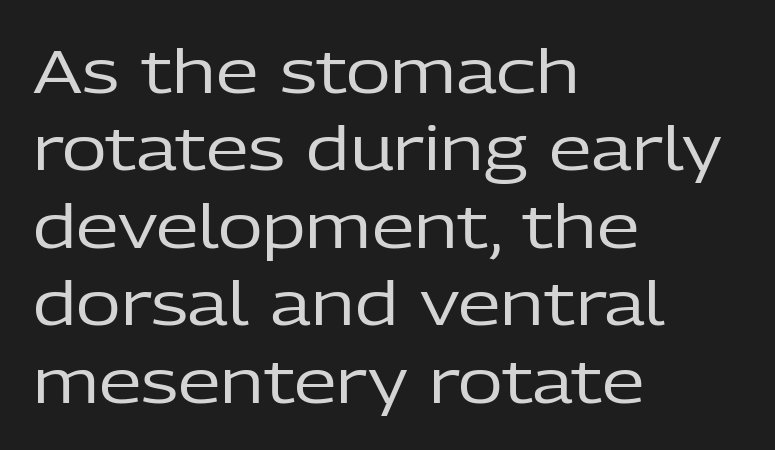
{"serif": "no", "italic": "no", "bold": "no", "weight": "regular", "width": "normal", "stroke_contrast": "low", "x_height": "medium", "monospaced": "no", "underline": "no", "align": "left", "line_spacing": "normal", "line_spacing_ratio": 1.27, "letter_spacing": "normal", "letter_spacing_em": 0.0, "glyph_px": 61}
